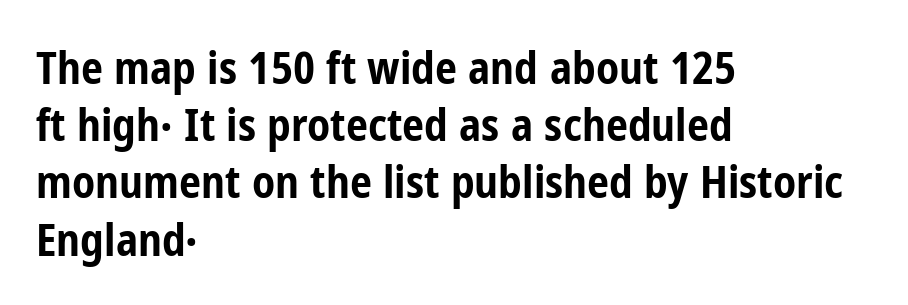
The image shows 44 px bold, condensed sans-serif type, upright; set left-aligned, normal line spacing (1.3x), normal letter spacing, not underlined; low stroke contrast and a medium x-height.
